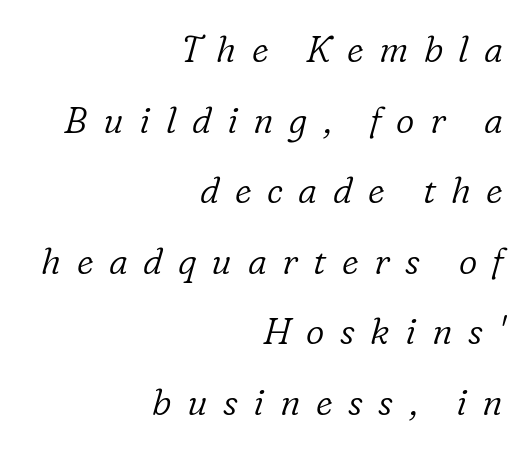
Q: Is the text bold? A: No.
Q: Is the text italic (slanted)? A: Yes, it leans right by about 16 degrees.
Q: Is the typeface a serif or a sans-serif typeface? A: Serif.
Q: Is the text underlined? A: No.
Q: How is the paragraph aligned? A: Right-aligned.
Q: Is the spacing between letters normal or unusually wide? A: Unusually wide.
Q: Is the spacing between lines tight, normal or loose? A: Loose.
Q: Width (condensed, normal, or wide)? A: Normal.
Q: Stroke contrast? A: Low.
Q: x-height? A: Medium.
Q: Monospaced? A: No.
